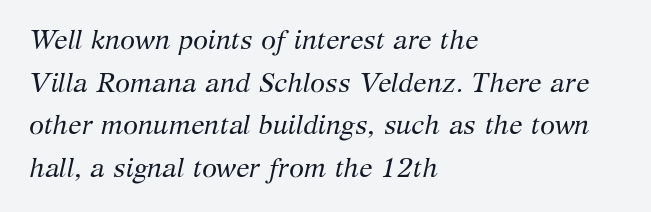
Q: Is the text bold? A: No.
Q: Is the text italic (slanted)? A: Yes, it leans right by about 12 degrees.
Q: Is the text underlined? A: No.
Q: How is the paragraph aligned? A: Left-aligned.
Q: Is the spacing between letters normal or unusually wide? A: Normal.
Q: Is the spacing between lines tight, normal or loose? A: Normal.
